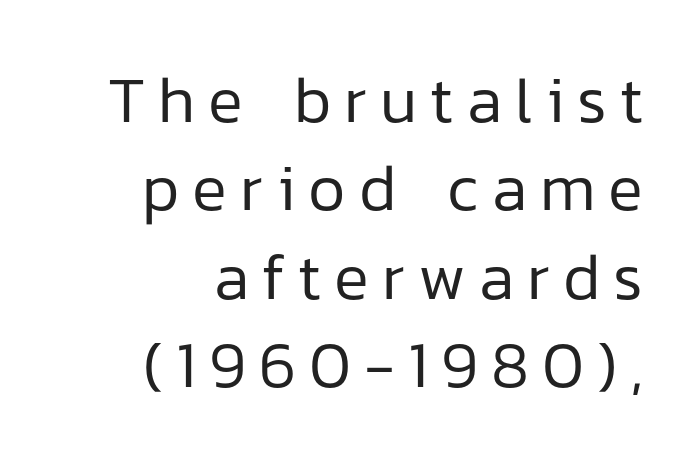
Varying glyph widths throughout — classic text-font behaviour. Heft: none added — not bold. This is roman type, the default non-slanted kind. Any mark beneath the type? The region is blank.
